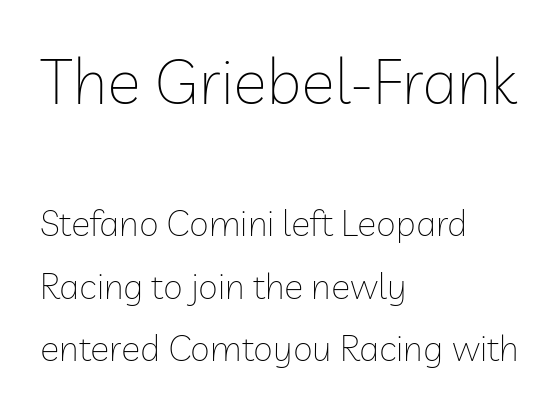
The image shows 63 px thin sans-serif type, upright; set left-aligned, line spacing 1.73x, normal letter spacing, not underlined; the first (top) block is 1.75x larger; low stroke contrast and a medium x-height.
